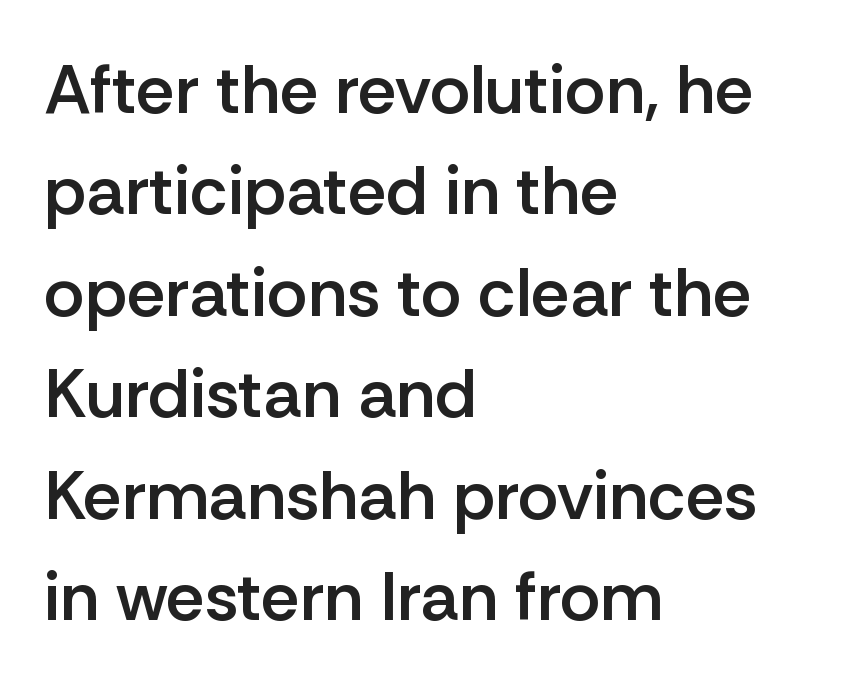
Q: Is the text bold? A: Semi-bold.
Q: Is the text italic (slanted)? A: No, it is upright.
Q: Is the typeface a serif or a sans-serif typeface? A: Sans-serif.
Q: Is the text underlined? A: No.
Q: How is the paragraph aligned? A: Left-aligned.
Q: Is the spacing between letters normal or unusually wide? A: Normal.
Q: Is the spacing between lines tight, normal or loose? A: Normal.
Q: Width (condensed, normal, or wide)? A: Normal.
Q: Stroke contrast? A: Low.
Q: x-height? A: Medium.
Q: Monospaced? A: No.
